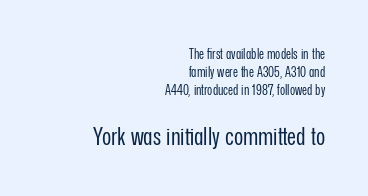
The image shows 25 px text type, upright; set right-aligned, normal line spacing (1.28x), normal letter spacing, not underlined; the second (bottom) block is 1.79x larger.
